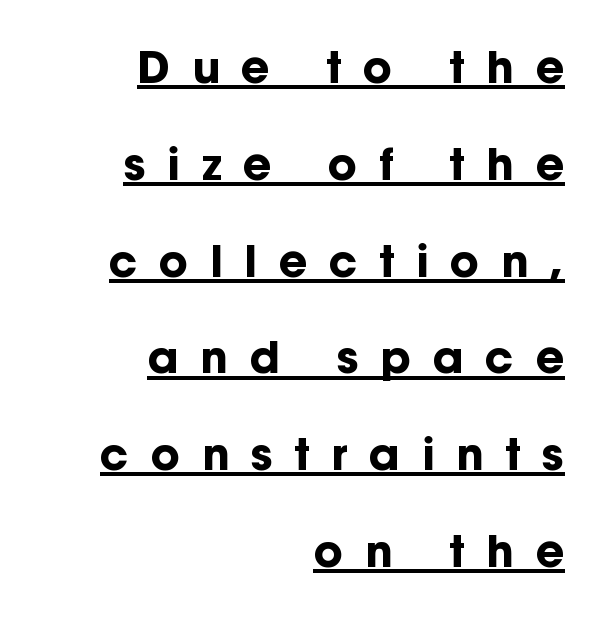
The image shows 44 px bold sans-serif type, upright; set right-aligned, loose line spacing (2.2x), unusually wide letter spacing (+0.49 em), underlined; low stroke contrast and a medium x-height.
